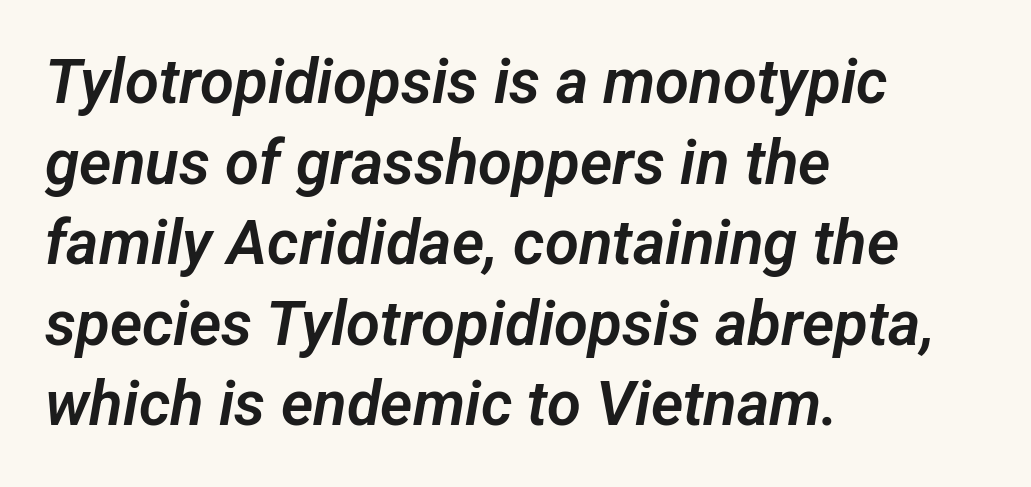
{"serif": "no", "width": "normal", "stroke_contrast": "low", "x_height": "medium", "monospaced": "no", "underline": "no", "align": "left", "line_spacing": "normal", "line_spacing_ratio": 1.3, "letter_spacing": "normal", "letter_spacing_em": 0.0, "glyph_px": 62}
